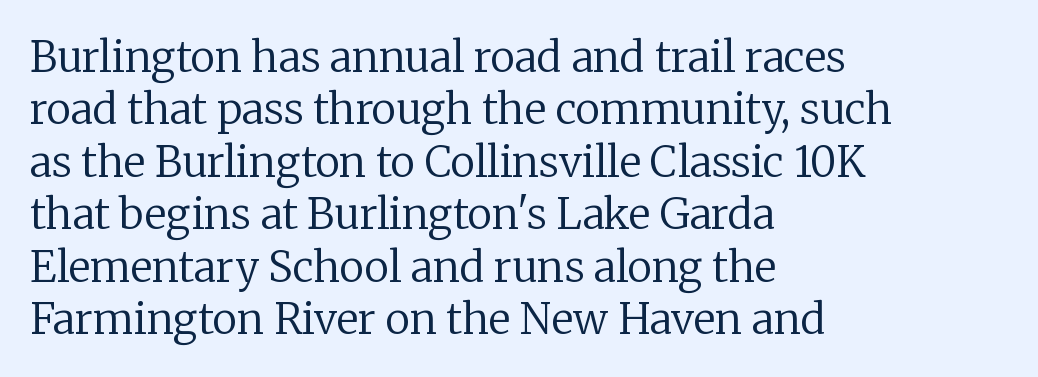
Q: Is the text bold? A: No.
Q: Is the text italic (slanted)? A: No, it is upright.
Q: Is the typeface a serif or a sans-serif typeface? A: Serif.
Q: Is the text underlined? A: No.
Q: How is the paragraph aligned? A: Left-aligned.
Q: Is the spacing between letters normal or unusually wide? A: Normal.
Q: Is the spacing between lines tight, normal or loose? A: Normal.
Q: Width (condensed, normal, or wide)? A: Normal.
Q: Stroke contrast? A: Low.
Q: x-height? A: Medium.
Q: Monospaced? A: No.
